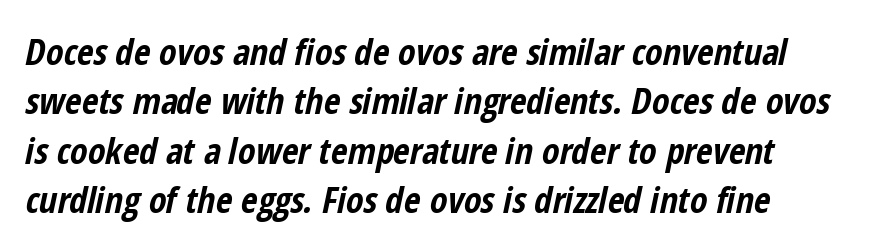
The image shows 36 px bold, condensed type, italic (leaning right); set left-aligned, normal line spacing (1.37x), normal letter spacing, not underlined; low stroke contrast and a medium x-height.
